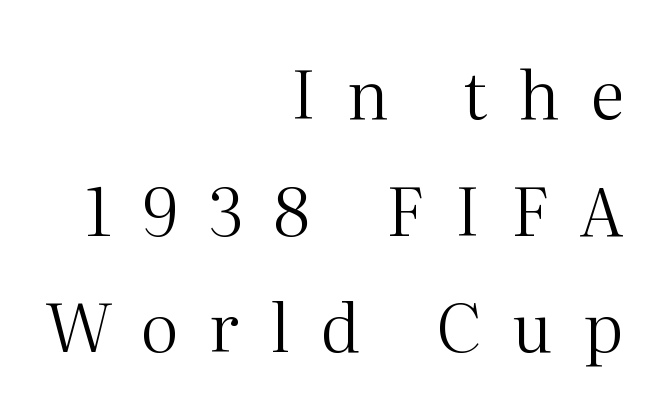
The image shows 67 px regular-weight serif type, upright; set right-aligned, line spacing 1.74x, unusually wide letter spacing (+0.46 em), not underlined; medium stroke contrast and a medium x-height.
